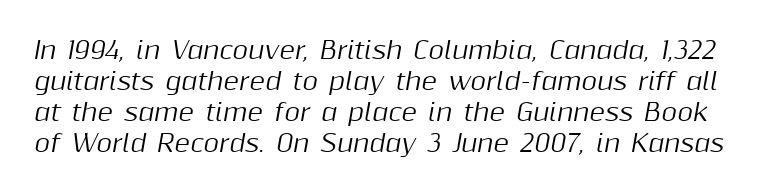
The image shows 24 px text type, italic (leaning right); set normal line spacing (1.29x), normal letter spacing, not underlined.
